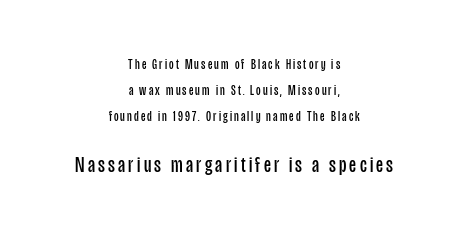
{"italic": "no", "bold": "no", "underline": "no", "align": "center", "line_spacing_ratio": 1.86, "larger_block": "second", "size_ratio": 1.57, "glyph_px": 22}
